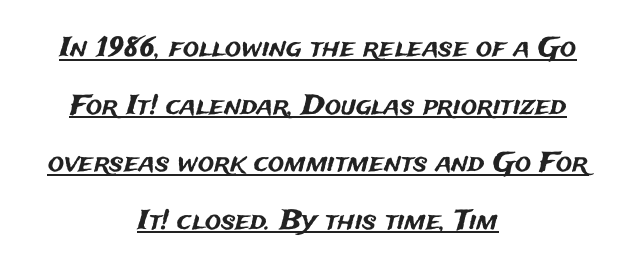
Q: Is the text italic (slanted)? A: Yes.
Q: Is the text underlined? A: Yes.
Q: How is the paragraph aligned? A: Centered.
Q: Is the spacing between letters normal or unusually wide? A: Normal.
Q: Is the spacing between lines tight, normal or loose? A: Loose.
